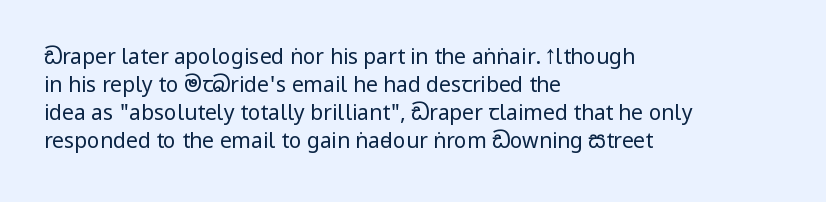
{"italic": "no", "bold": "no", "underline": "no", "align": "left", "line_spacing": "normal", "line_spacing_ratio": 1.34, "letter_spacing": "normal", "letter_spacing_em": 0.0, "glyph_px": 21}
